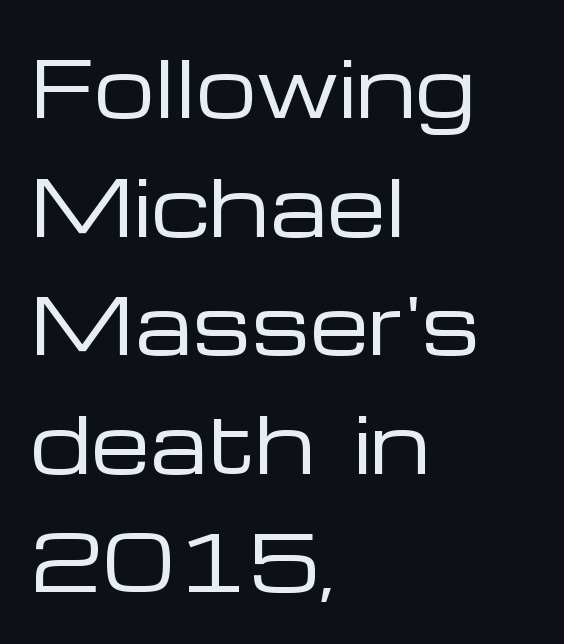
Q: Is the text bold? A: No.
Q: Is the text italic (slanted)? A: No, it is upright.
Q: Is the typeface a serif or a sans-serif typeface? A: Sans-serif.
Q: Is the text underlined? A: No.
Q: How is the paragraph aligned? A: Left-aligned.
Q: Is the spacing between letters normal or unusually wide? A: Normal.
Q: Is the spacing between lines tight, normal or loose? A: Normal.
Q: Width (condensed, normal, or wide)? A: Wide.
Q: Stroke contrast? A: Low.
Q: x-height? A: Medium.
Q: Monospaced? A: No.
